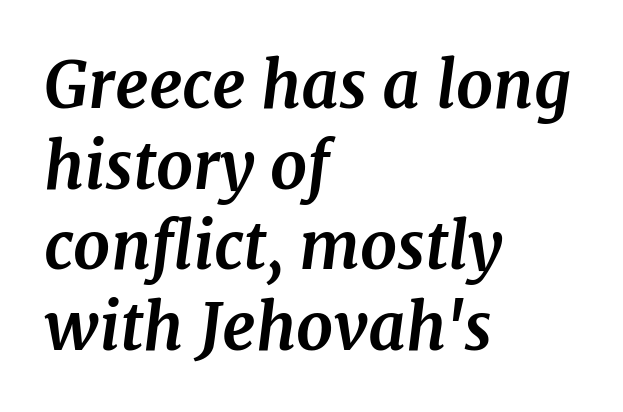
Typographic density is high because the face is bold. There's an unmistakable incline to the writing here. Honestly, there is no underline to notice here at all. Unlike a clean sans, this face finishes its strokes with serifs. Horizontally, the lines are justified to the leading edge only.
